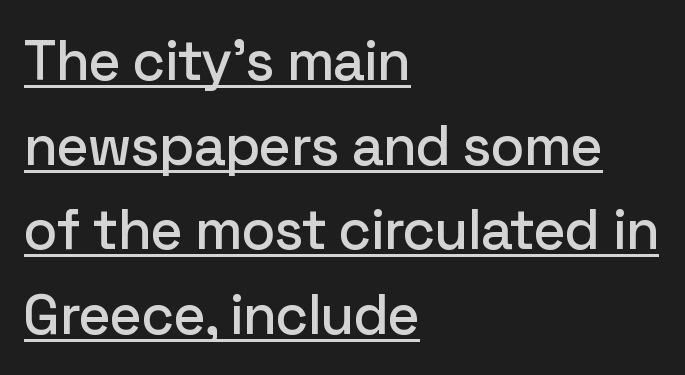
Q: Is the text italic (slanted)? A: No, it is upright.
Q: Is the typeface a serif or a sans-serif typeface? A: Sans-serif.
Q: Is the text underlined? A: Yes.
Q: How is the paragraph aligned? A: Left-aligned.
Q: Is the spacing between letters normal or unusually wide? A: Normal.
Q: Is the spacing between lines tight, normal or loose? A: Normal.
Q: Width (condensed, normal, or wide)? A: Normal.
Q: Stroke contrast? A: Low.
Q: x-height? A: Medium.
Q: Monospaced? A: No.
